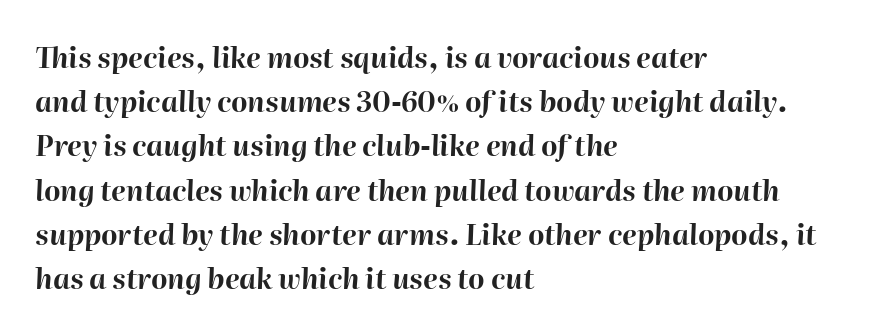
The lines in this sample share a left origin and differ only in where they stop. Think of a printed novel: that variable character pitch is what you see here. Line spacing here is normal. In terms of weight, the rendering is a true, heavy bold. Has an underline been added? It has not.
